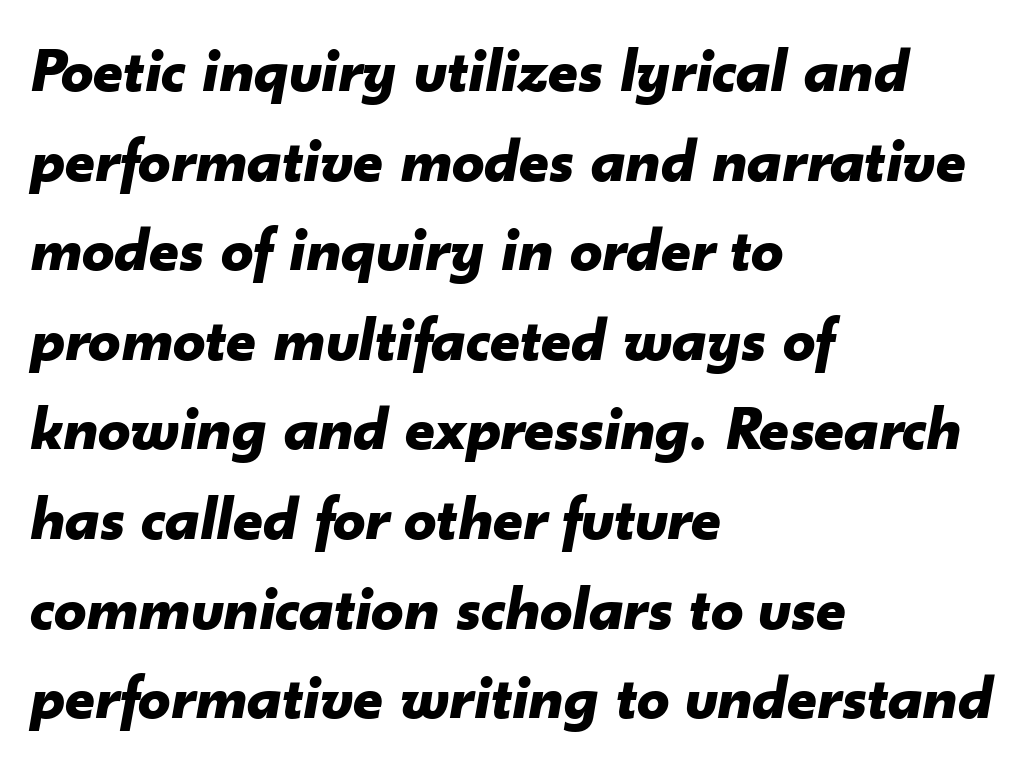
Strokes here are thick enough to call this a true bold. The vertical gap from one line to the next is medium. Leftover space on each line is placed entirely after the last word. A bare baseline throughout the passage.
